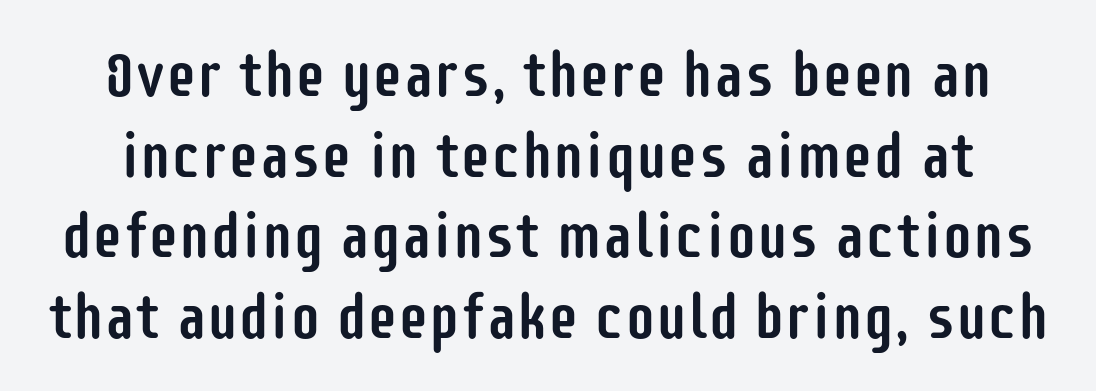
{"serif": "no", "italic": "no", "width": "condensed", "stroke_contrast": "low", "x_height": "large", "monospaced": "no", "underline": "no", "line_spacing": "normal", "line_spacing_ratio": 1.3, "letter_spacing": "normal", "letter_spacing_em": 0.0, "glyph_px": 62}
